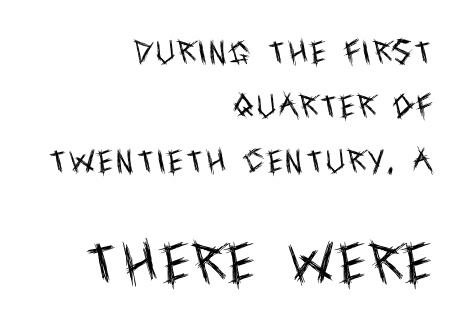
Nope, not italic — everything's standing straight. Line ends are locked; line starts wander. Letterform terminals end flat and unadorned throughout the passage. Do the characters align in a grid? No, the font is proportional. Which chunk is bigger? The second one — the bottom block dwarfs the top.
